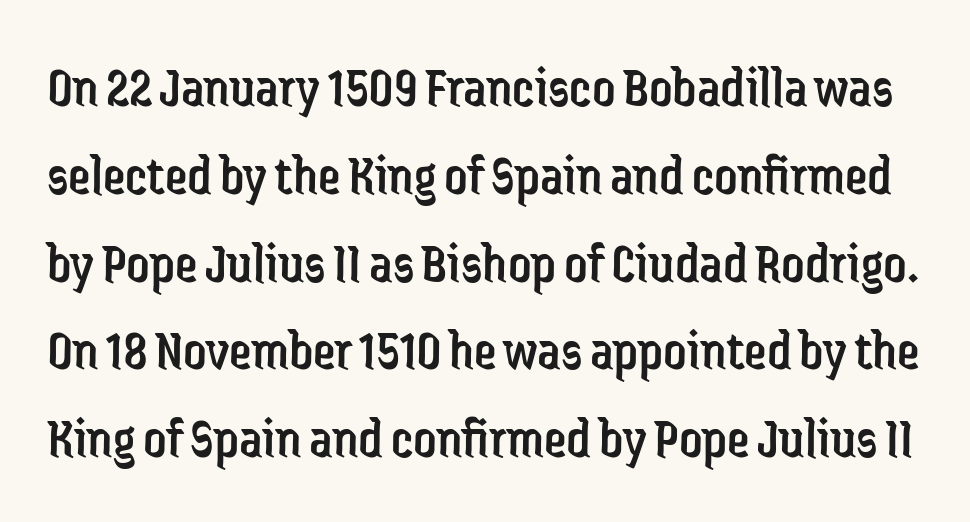
Q: Is the text bold? A: No.
Q: Is the text italic (slanted)? A: No, it is upright.
Q: Is the typeface a serif or a sans-serif typeface? A: Sans-serif.
Q: Is the text underlined? A: No.
Q: Is the spacing between letters normal or unusually wide? A: Normal.
Q: Is the spacing between lines tight, normal or loose? A: Normal.
Q: Width (condensed, normal, or wide)? A: Condensed.
Q: Stroke contrast? A: Low.
Q: x-height? A: Medium.
Q: Monospaced? A: No.
